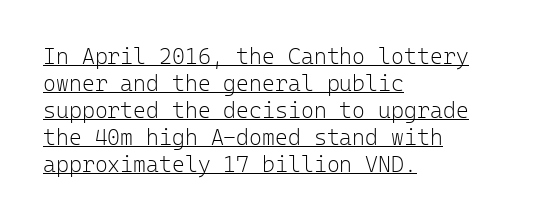
The image shows 22 px text type, upright; set left-aligned, line spacing 1.23x, normal letter spacing, underlined.
